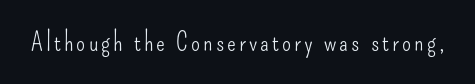
The image shows 26 px text type, upright; set not underlined.
